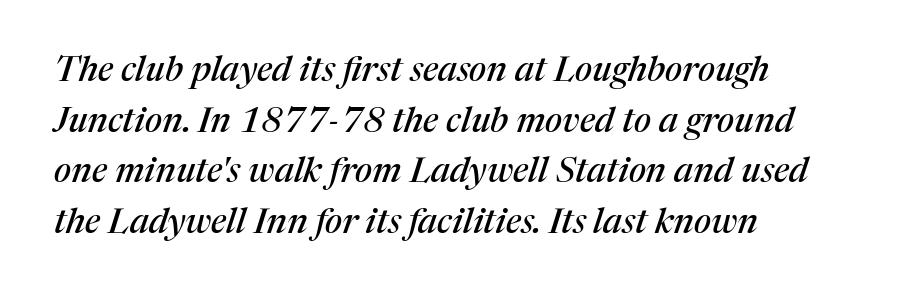
Q: Is the text italic (slanted)? A: Yes, it leans right by about 17 degrees.
Q: Is the typeface a serif or a sans-serif typeface? A: Serif.
Q: Is the text underlined? A: No.
Q: How is the paragraph aligned? A: Left-aligned.
Q: Is the spacing between letters normal or unusually wide? A: Normal.
Q: Is the spacing between lines tight, normal or loose? A: Normal.
Q: Width (condensed, normal, or wide)? A: Normal.
Q: Stroke contrast? A: Medium.
Q: x-height? A: Medium.
Q: Monospaced? A: No.
